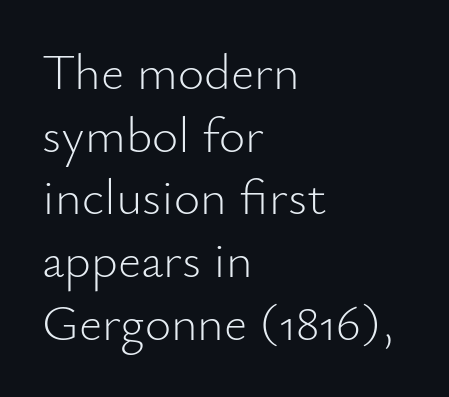
Q: Is the text bold? A: No.
Q: Is the text italic (slanted)? A: No, it is upright.
Q: Is the typeface a serif or a sans-serif typeface? A: Sans-serif.
Q: Is the text underlined? A: No.
Q: How is the paragraph aligned? A: Left-aligned.
Q: Is the spacing between letters normal or unusually wide? A: Normal.
Q: Width (condensed, normal, or wide)? A: Normal.
Q: Stroke contrast? A: Low.
Q: x-height? A: Small.
Q: Monospaced? A: No.
